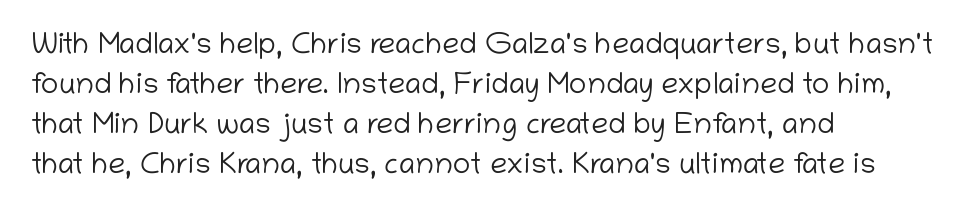
Descenders hang freely into open space. Is there any slant? The stems are plumb. A student would call this left alignment; a typographer would say flush left, rag right. The passage shown is typed in a proportional face where columns would drift. The designer left line spacing at the default.
